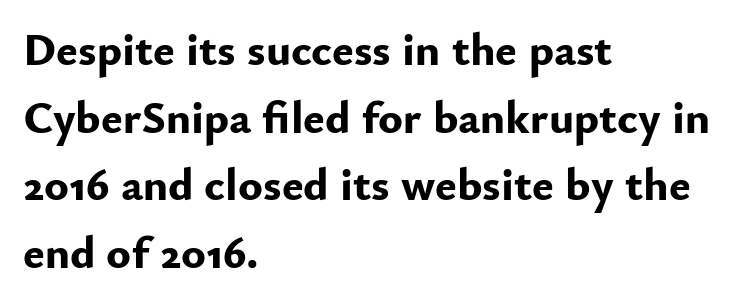
{"serif": "no", "italic": "no", "bold": "yes", "weight": "bold", "width": "normal", "stroke_contrast": "low", "x_height": "small", "monospaced": "no", "underline": "no", "align": "left", "line_spacing": "normal", "line_spacing_ratio": 1.47, "letter_spacing": "normal", "letter_spacing_em": 0.0, "glyph_px": 46}
